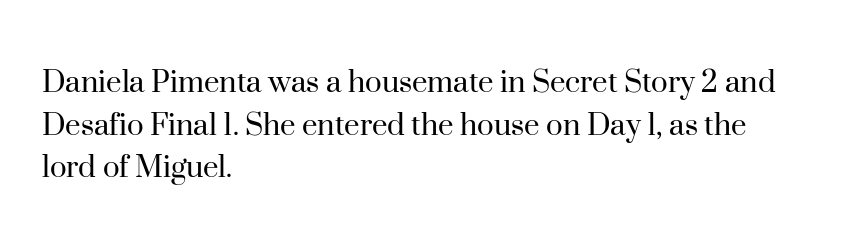
Is this a fixed-width face? No — the glyphs have proportional, varying widths. The typeface has the unassuming heft of standard copy or less. A student would call this left alignment; a typographer would say flush left, rag right. Has an underline been added? It has not. The characters display serif detailing at their extremities.
